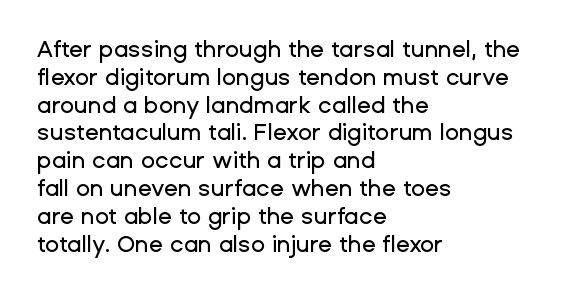
The image shows 23 px text type, upright; set left-aligned, line spacing 1.21x, normal letter spacing, not underlined.
